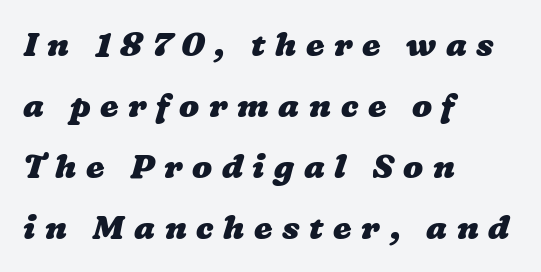
The image shows 33 px heavy, wide type; set left-aligned, line spacing 1.85x, unusually wide letter spacing (+0.29 em), not underlined; low stroke contrast and a medium x-height.
